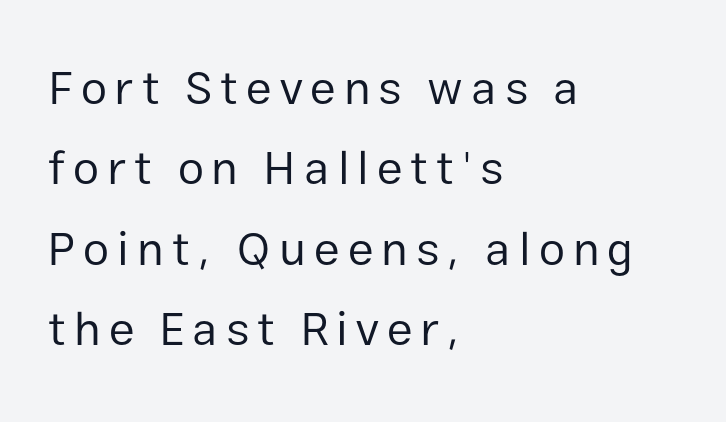
{"serif": "no", "italic": "no", "bold": "no", "weight": "regular", "width": "normal", "stroke_contrast": "low", "x_height": "medium", "monospaced": "no", "underline": "no", "align": "left", "line_spacing_ratio": 1.71, "glyph_px": 47}
